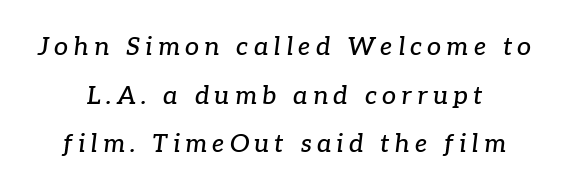
The image shows 25 px text type, italic (leaning right); set loose line spacing (1.95x), unusually wide letter spacing (+0.21 em), not underlined.
